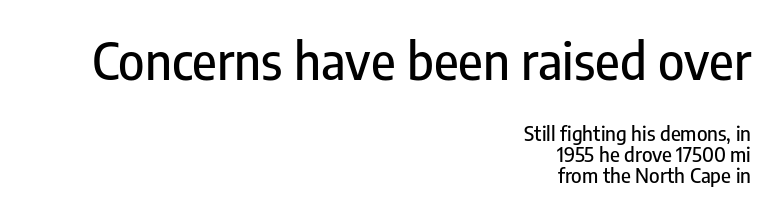
Notice how the passage keeps a crisp vertical edge on the right only. Default kerning and tracking; the words read as compact shapes. No italicization has been applied; the sample stays upright. Reading top to bottom, the characters get smaller at the block break. Note the varied advance widths — an 'i' is clearly narrower than an 'm'.
